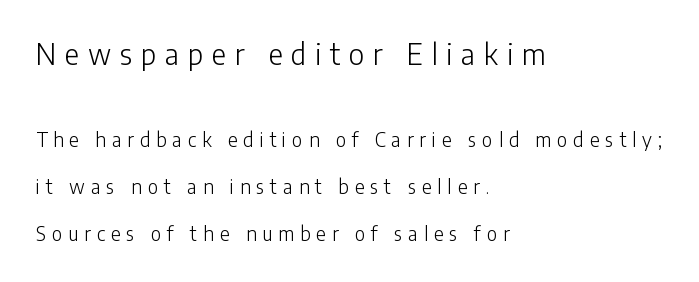
Q: Is the text bold? A: No.
Q: Is the text italic (slanted)? A: No, it is upright.
Q: Is the typeface a serif or a sans-serif typeface? A: Sans-serif.
Q: Is the text underlined? A: No.
Q: How is the paragraph aligned? A: Left-aligned.
Q: Is the spacing between letters normal or unusually wide? A: Unusually wide.
Q: Is the spacing between lines tight, normal or loose? A: Loose.
Q: Which block of text is set in a larger size, the first (top) or the second (bottom)? A: The first (top) one.
Q: Width (condensed, normal, or wide)? A: Normal.
Q: Stroke contrast? A: Low.
Q: x-height? A: Medium.
Q: Monospaced? A: No.
